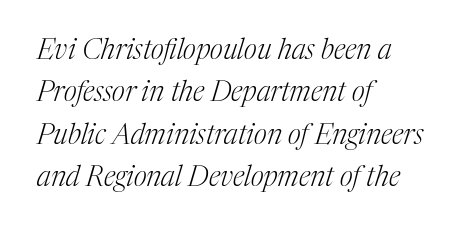
Old-style or modern, the face here clearly has serifs. This sample has the flowing, uneven cadence of proportional lettering. You could call the tracking neutral — neither tight nor loose. Characters are canted at an angle relative to the baseline's perpendicular. The block of text has a typical density, with ordinary space between rows. A student would call this left alignment; a typographer would say flush left, rag right.
